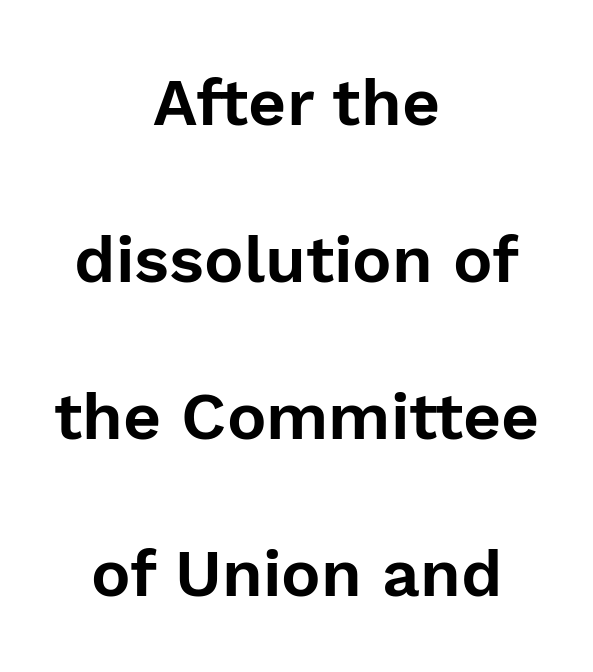
Q: Is the text italic (slanted)? A: No, it is upright.
Q: Is the typeface a serif or a sans-serif typeface? A: Sans-serif.
Q: Is the text underlined? A: No.
Q: How is the paragraph aligned? A: Centered.
Q: Is the spacing between letters normal or unusually wide? A: Normal.
Q: Is the spacing between lines tight, normal or loose? A: Loose.
Q: Width (condensed, normal, or wide)? A: Normal.
Q: x-height? A: Medium.
Q: Monospaced? A: No.
